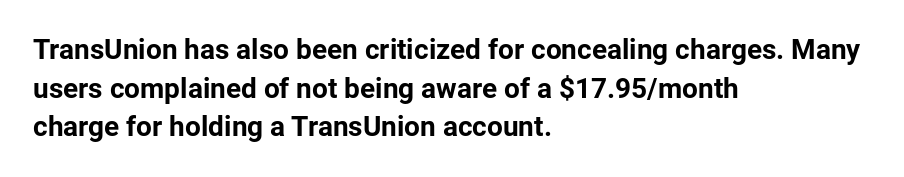
The image shows 28 px bold sans-serif type, upright; set left-aligned, normal line spacing (1.38x), normal letter spacing, not underlined; low stroke contrast and a medium x-height.
